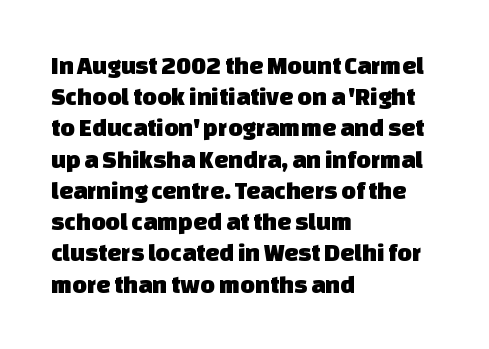
The image shows 25 px text type; set left-aligned, normal line spacing (1.25x), normal letter spacing, not underlined.
